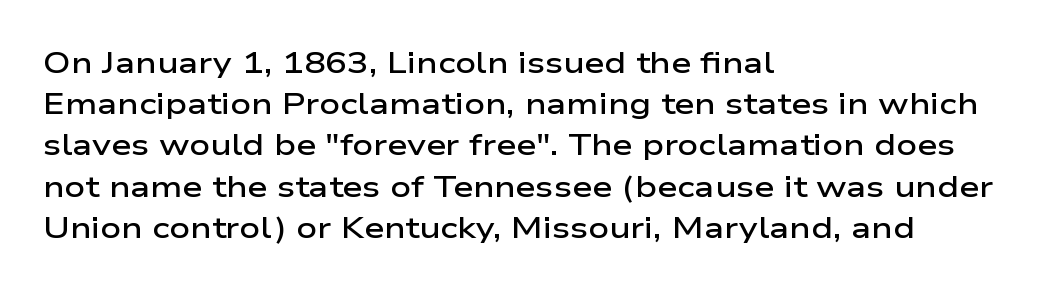
Horizontally, the lines are justified to the leading edge only. Ascenders rise straight up at ninety degrees. The rendering uses natural spacing where letterforms have individual widths. This sample uses plain, unmodified letter spacing. The strokes are fattened partway — semibold, not bold.
